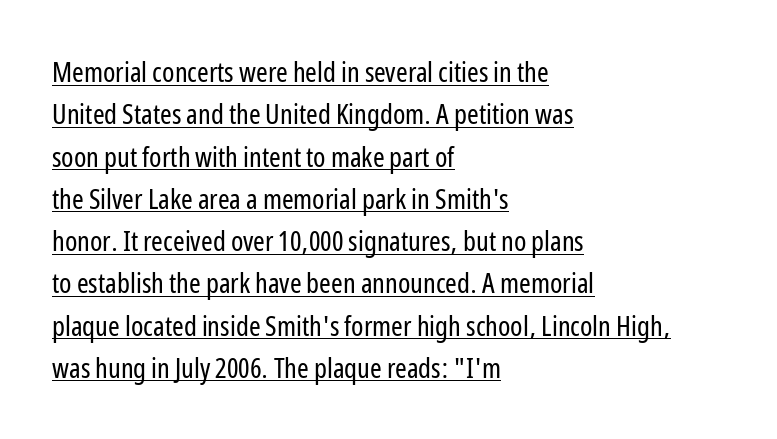
{"serif": "no", "italic": "no", "bold": "no", "weight": "regular", "width": "condensed", "stroke_contrast": "low", "x_height": "medium", "monospaced": "no", "underline": "yes", "align": "left", "line_spacing": "normal", "line_spacing_ratio": 1.51, "letter_spacing": "normal", "letter_spacing_em": 0.0, "glyph_px": 28}
